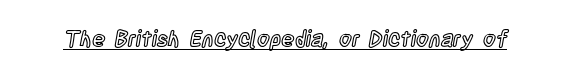
{"underline": "yes", "letter_spacing": "normal", "letter_spacing_em": 0.0, "glyph_px": 22}
